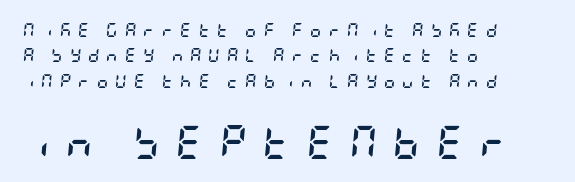
{"italic": "yes", "lean": "right", "slant_degrees": 5, "bold": "yes", "weight": "semibold", "width": "condensed", "stroke_contrast": "low", "x_height": "large", "underline": "no", "align": "left", "line_spacing_ratio": 1.82, "letter_spacing": "wide", "letter_spacing_em": 0.5, "larger_block": "second", "size_ratio": 2.36, "glyph_px": 33}
